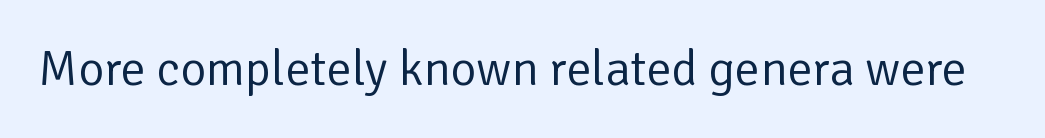
The image shows 50 px regular-weight sans-serif type, upright; set normal letter spacing, not underlined; low stroke contrast and a medium x-height.
